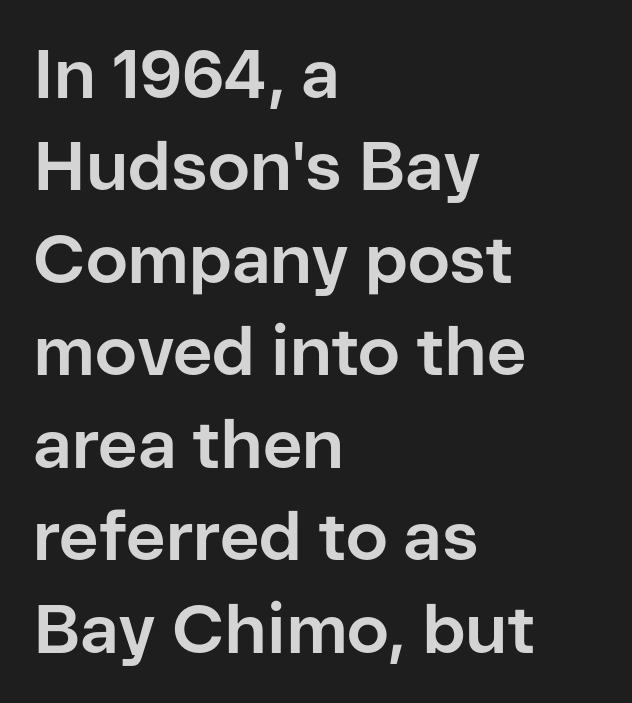
The strip under each line holds only bare page. The passage shown is typeset with a sans-serif family. The face used here is proportionally spaced, like ordinary book or web type. Does extra space separate the letters? No, they use regular spacing. Summary of weight: heavy, a full bold.
